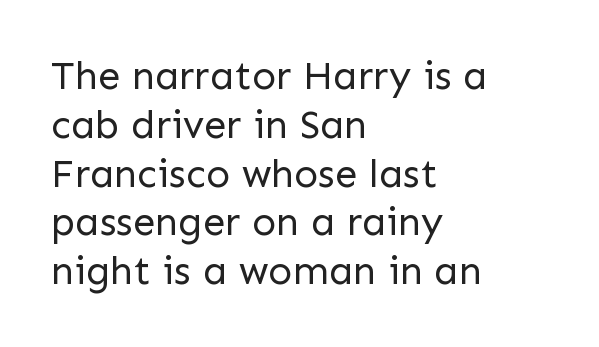
Q: Is the text bold? A: No.
Q: Is the text italic (slanted)? A: No, it is upright.
Q: Is the typeface a serif or a sans-serif typeface? A: Sans-serif.
Q: Is the text underlined? A: No.
Q: How is the paragraph aligned? A: Left-aligned.
Q: Is the spacing between letters normal or unusually wide? A: Normal.
Q: Width (condensed, normal, or wide)? A: Normal.
Q: Stroke contrast? A: Low.
Q: x-height? A: Medium.
Q: Monospaced? A: No.
